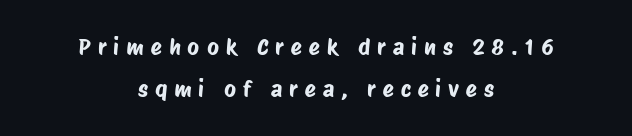
A centered setting, common on invitations and titles, is used for this passage. The gaps between neighbouring characters are conspicuously large. Check the space under the baseline: it is left empty.
